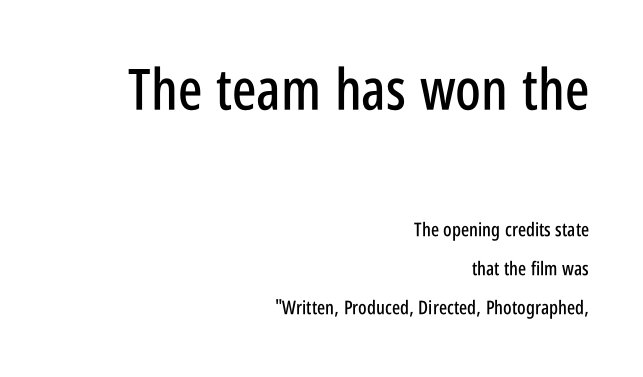
The image shows 57 px condensed sans-serif type, upright; set right-aligned, loose line spacing (2.06x), normal letter spacing, not underlined; the first (top) block is 3.0x larger; low stroke contrast and a large x-height.
